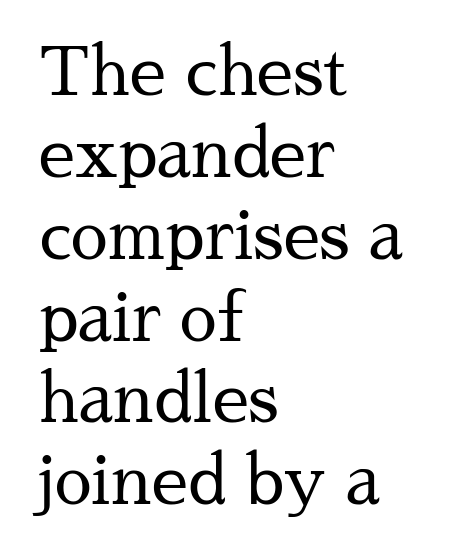
The image shows 66 px regular-weight serif type, upright; set left-aligned, line spacing 1.24x, normal letter spacing, not underlined; medium stroke contrast and a medium x-height.
